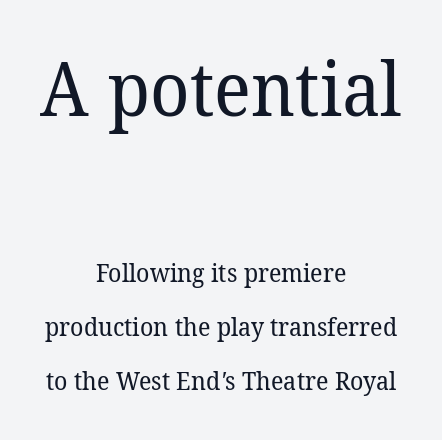
Typesetter's note — upper block bumped up in size, lower block left smaller. Ink coverage per letter is moderate at most. Letterform terminals end in serifs throughout the passage. Bare-footed words on every line.
